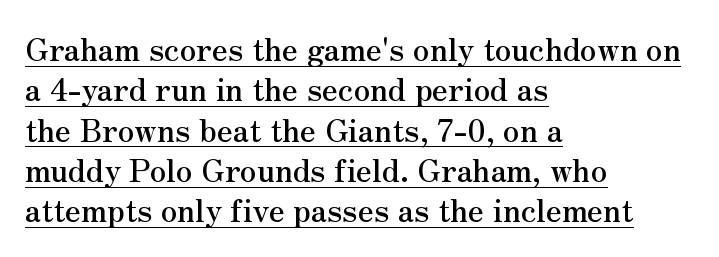
I'd call this a serif setting — the letters wear small feet. The specimen reads as upright at a glance. A student would call this left alignment; a typographer would say flush left, rag right. The glyphs are accompanied by a horizontal stroke just below them. Think of a printed novel: that variable character pitch is what you see here.
